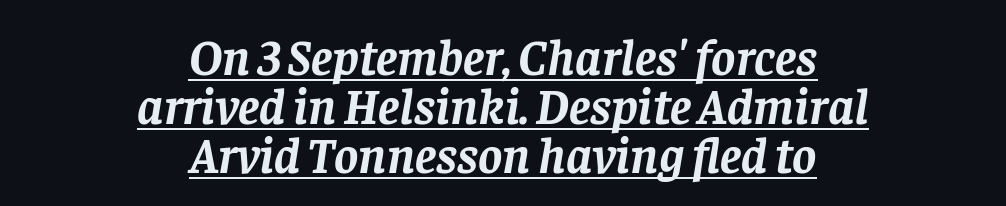
A typesetter would call this zero additional tracking. Unlike a clean sans, this face finishes its strokes with serifs. Style check: oblique. Notice how a bar underscores the lettering throughout.
